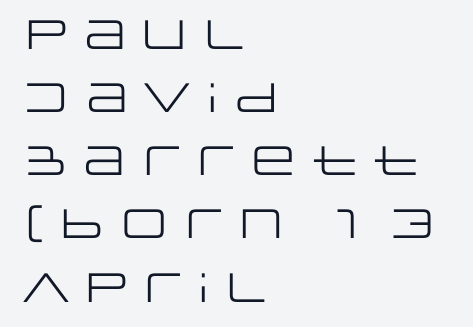
Q: Is the text bold? A: No.
Q: Is the text italic (slanted)? A: No, it is upright.
Q: Is the typeface a serif or a sans-serif typeface? A: Sans-serif.
Q: Is the text underlined? A: No.
Q: How is the paragraph aligned? A: Left-aligned.
Q: Is the spacing between letters normal or unusually wide? A: Normal.
Q: Is the spacing between lines tight, normal or loose? A: Normal.
Q: Width (condensed, normal, or wide)? A: Wide.
Q: Stroke contrast? A: Low.
Q: x-height? A: Large.
Q: Monospaced? A: No.
